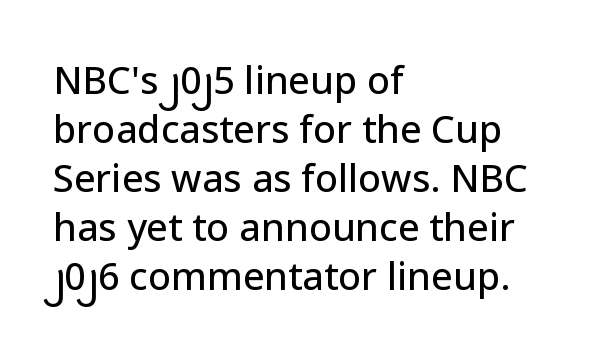
Q: Is the text italic (slanted)? A: No, it is upright.
Q: Is the typeface a serif or a sans-serif typeface? A: Sans-serif.
Q: Is the text underlined? A: No.
Q: How is the paragraph aligned? A: Left-aligned.
Q: Is the spacing between letters normal or unusually wide? A: Normal.
Q: Is the spacing between lines tight, normal or loose? A: Normal.
Q: Width (condensed, normal, or wide)? A: Normal.
Q: Stroke contrast? A: Low.
Q: x-height? A: Medium.
Q: Monospaced? A: No.
